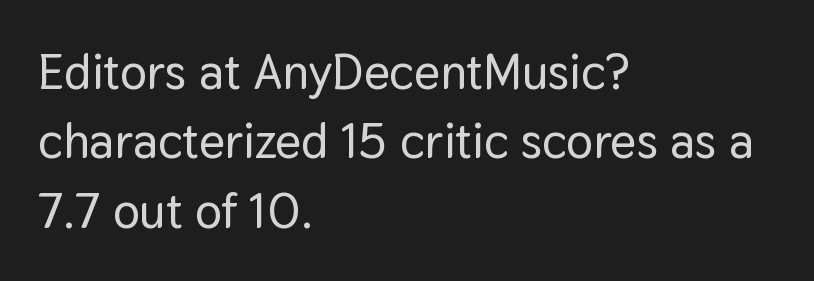
Each letter's strokes conclude bluntly, with no projecting serifs. Has an underline been added? It has not. Note the varied advance widths — an 'i' is clearly narrower than an 'm'. The designer left line spacing at the default. Which margin do the lines hug? The left one — the right edge is uneven. Notice how the stems are strictly vertical — no italics here.
